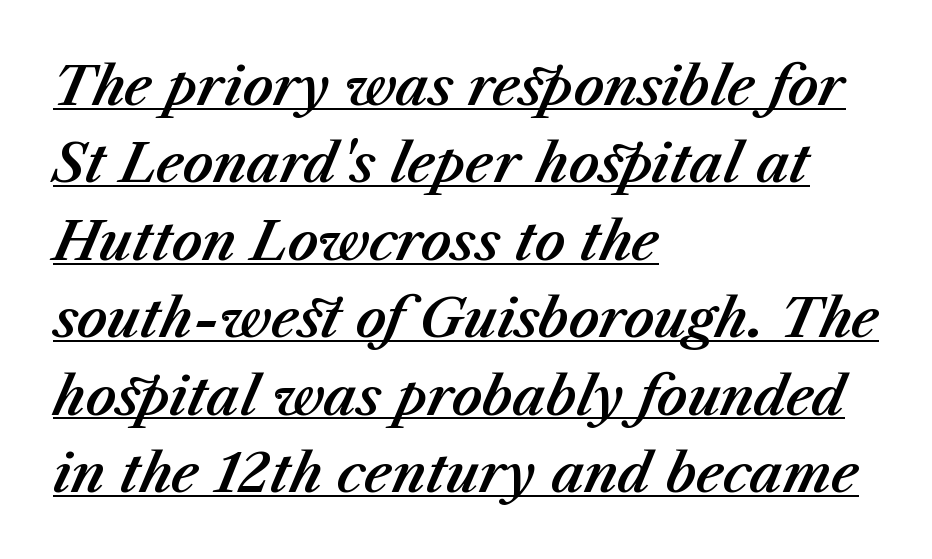
{"italic": "yes", "lean": "right", "slant_degrees": 23, "width": "normal", "stroke_contrast": "medium", "x_height": "medium", "monospaced": "no", "underline": "yes", "align": "left", "line_spacing": "normal", "line_spacing_ratio": 1.46, "letter_spacing": "normal", "letter_spacing_em": 0.0, "glyph_px": 53}
